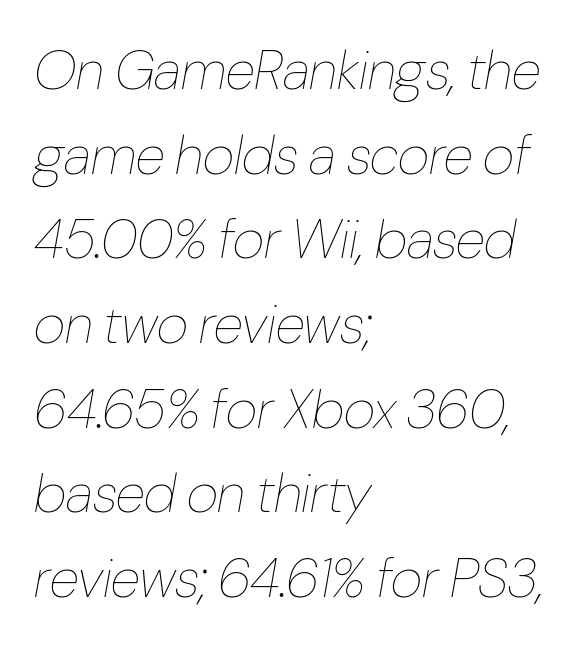
{"italic": "yes", "lean": "right", "slant_degrees": 10, "bold": "no", "weight": "thin", "width": "condensed", "stroke_contrast": "low", "x_height": "medium", "monospaced": "no", "underline": "no", "align": "left", "line_spacing": "normal", "line_spacing_ratio": 1.54, "letter_spacing": "normal", "letter_spacing_em": 0.0, "glyph_px": 55}
